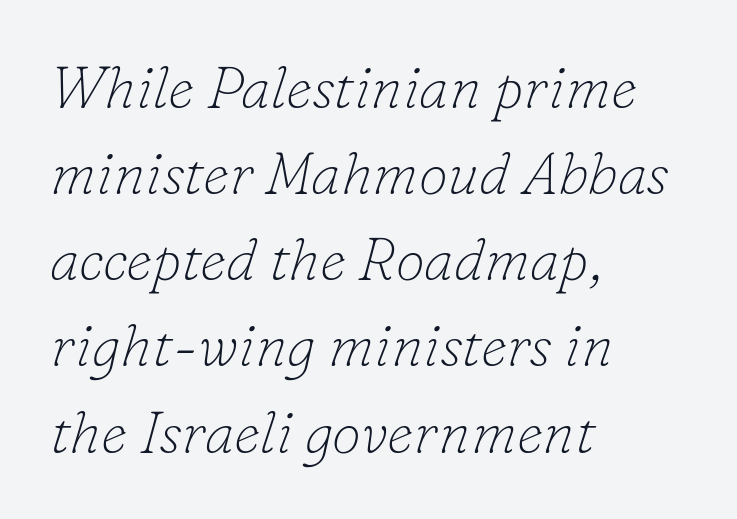
The image shows 59 px thin serif type, italic (leaning right); set left-aligned, normal line spacing (1.46x), normal letter spacing, not underlined; low stroke contrast and a small x-height.
